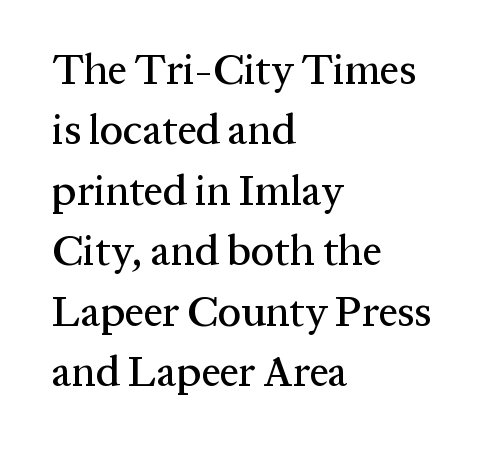
Q: Is the text italic (slanted)? A: No, it is upright.
Q: Is the typeface a serif or a sans-serif typeface? A: Serif.
Q: Is the text underlined? A: No.
Q: How is the paragraph aligned? A: Left-aligned.
Q: Is the spacing between letters normal or unusually wide? A: Normal.
Q: Is the spacing between lines tight, normal or loose? A: Normal.
Q: Width (condensed, normal, or wide)? A: Normal.
Q: Stroke contrast? A: Medium.
Q: x-height? A: Medium.
Q: Monospaced? A: No.
